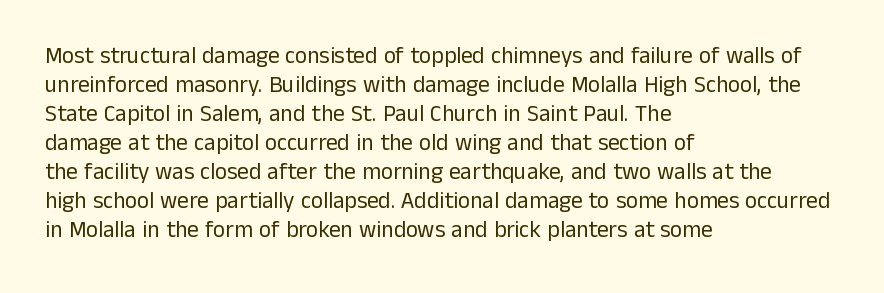
A typesetter would call this zero additional tracking. If you drew a line through each stem, it would be perfectly vertical. This block has exactly the height ordinary leading produces. Teacher's note: observe the even left margin — that is flush-left alignment. The area under the type is left untouched. This is not heavy type; no bold has been used.
